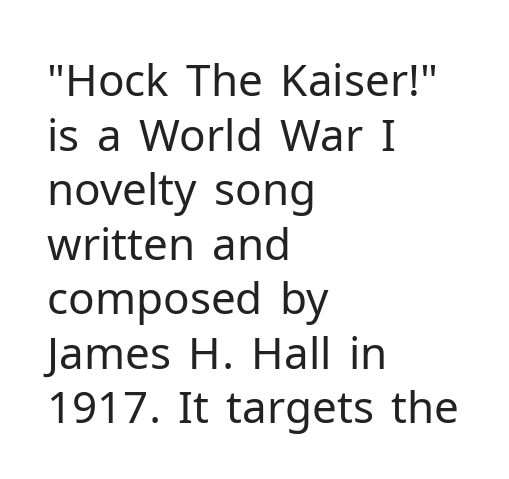
Q: Is the text bold? A: No.
Q: Is the text italic (slanted)? A: No, it is upright.
Q: Is the typeface a serif or a sans-serif typeface? A: Sans-serif.
Q: Is the text underlined? A: No.
Q: How is the paragraph aligned? A: Left-aligned.
Q: Is the spacing between letters normal or unusually wide? A: Normal.
Q: Width (condensed, normal, or wide)? A: Normal.
Q: Stroke contrast? A: Low.
Q: x-height? A: Medium.
Q: Monospaced? A: No.
